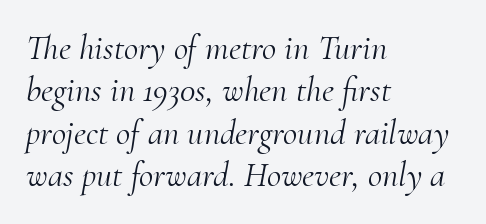
Q: Is the text bold? A: No.
Q: Is the text italic (slanted)? A: Yes, it leans right by about 10 degrees.
Q: Is the typeface a serif or a sans-serif typeface? A: Serif.
Q: Is the text underlined? A: No.
Q: How is the paragraph aligned? A: Left-aligned.
Q: Is the spacing between letters normal or unusually wide? A: Normal.
Q: Width (condensed, normal, or wide)? A: Normal.
Q: Stroke contrast? A: Medium.
Q: x-height? A: Small.
Q: Monospaced? A: No.
